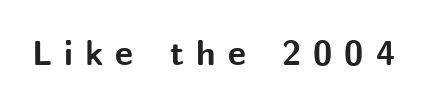
{"serif": "no", "italic": "no", "bold": "yes", "weight": "bold", "width": "normal", "stroke_contrast": "medium", "x_height": "medium", "monospaced": "no", "underline": "no", "letter_spacing": "wide", "letter_spacing_em": 0.34, "glyph_px": 35}
